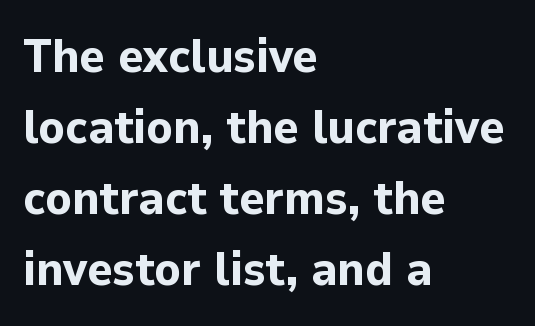
{"serif": "no", "italic": "no", "bold": "yes", "weight": "bold", "width": "normal", "stroke_contrast": "low", "x_height": "medium", "monospaced": "no", "underline": "no", "align": "left", "line_spacing": "normal", "line_spacing_ratio": 1.48, "letter_spacing": "normal", "letter_spacing_em": 0.0, "glyph_px": 48}
